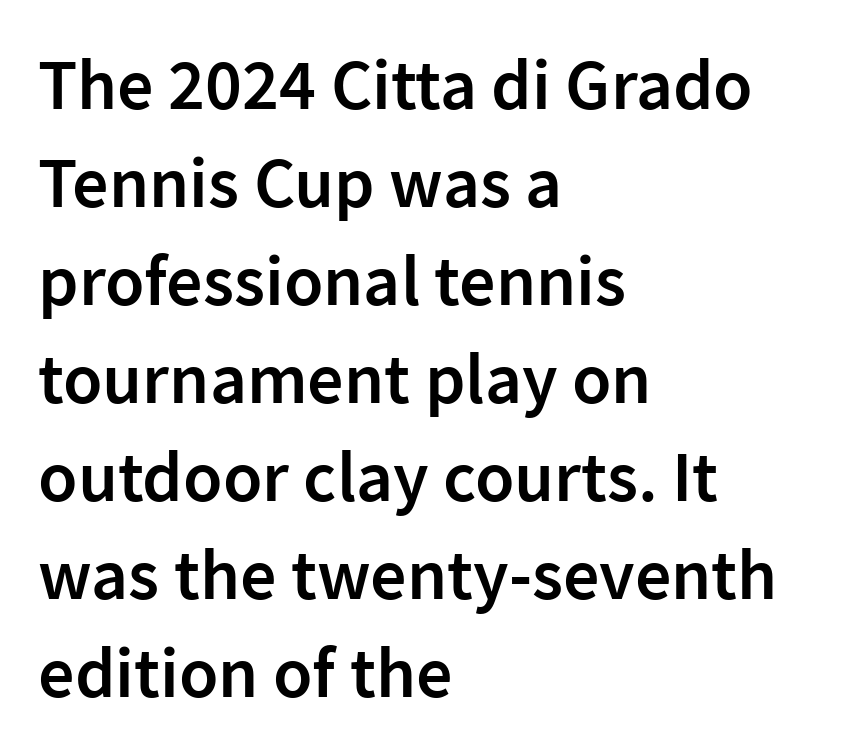
The image shows 72 px semibold sans-serif type, upright; set left-aligned, normal line spacing (1.36x), normal letter spacing, not underlined; low stroke contrast and a medium x-height.
